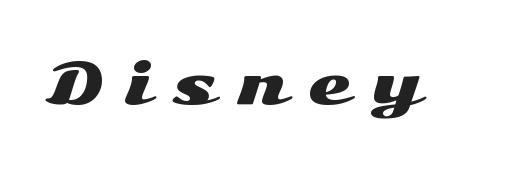
The image shows 55 px wide sans-serif type; set unusually wide letter spacing (+0.39 em), not underlined; medium stroke contrast and a medium x-height.
